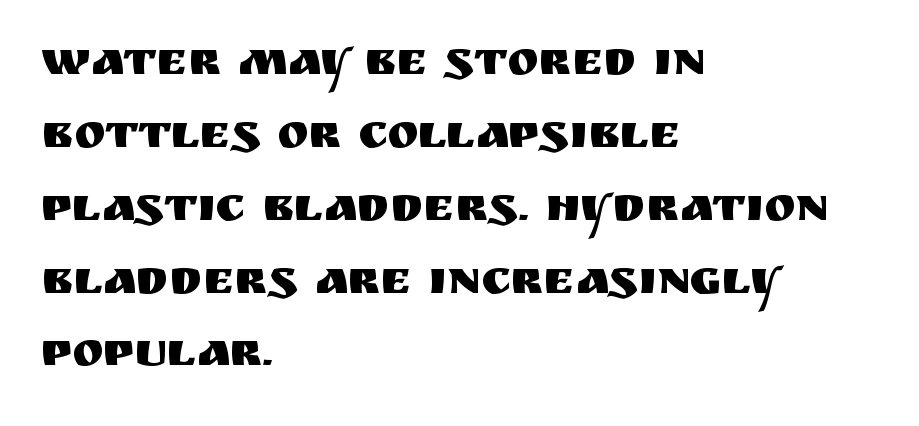
The vertical gap from one line to the next is medium. A typesetter would mark this as roman, not italic. Note the varied advance widths — an 'i' is clearly narrower than an 'm'. These lines stack with their left ends in a neat column.
